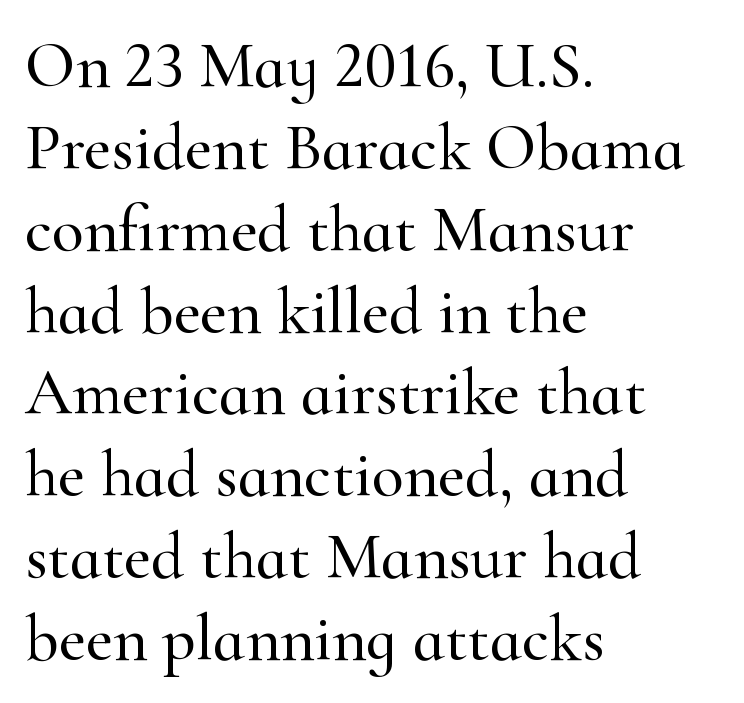
{"serif": "yes", "italic": "no", "width": "normal", "stroke_contrast": "high", "x_height": "small", "monospaced": "no", "underline": "no", "align": "left", "line_spacing_ratio": 1.24, "letter_spacing": "normal", "letter_spacing_em": 0.0, "glyph_px": 66}
